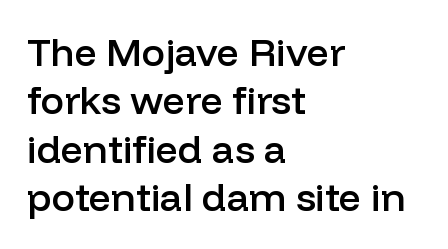
{"serif": "no", "italic": "no", "bold": "semi", "weight": "semibold", "width": "normal", "stroke_contrast": "low", "x_height": "medium", "monospaced": "no", "underline": "no", "align": "left", "line_spacing_ratio": 1.24, "letter_spacing": "normal", "letter_spacing_em": 0.0, "glyph_px": 39}
